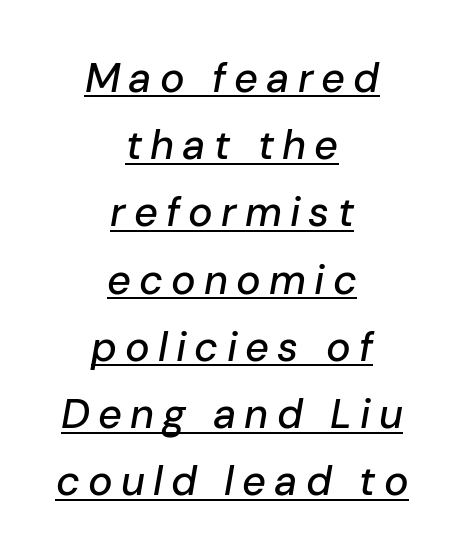
{"italic": "yes", "lean": "right", "slant_degrees": 10, "width": "normal", "stroke_contrast": "low", "x_height": "medium", "monospaced": "no", "underline": "yes", "align": "center", "line_spacing": "normal", "line_spacing_ratio": 1.64, "letter_spacing": "wide", "letter_spacing_em": 0.2, "glyph_px": 41}
